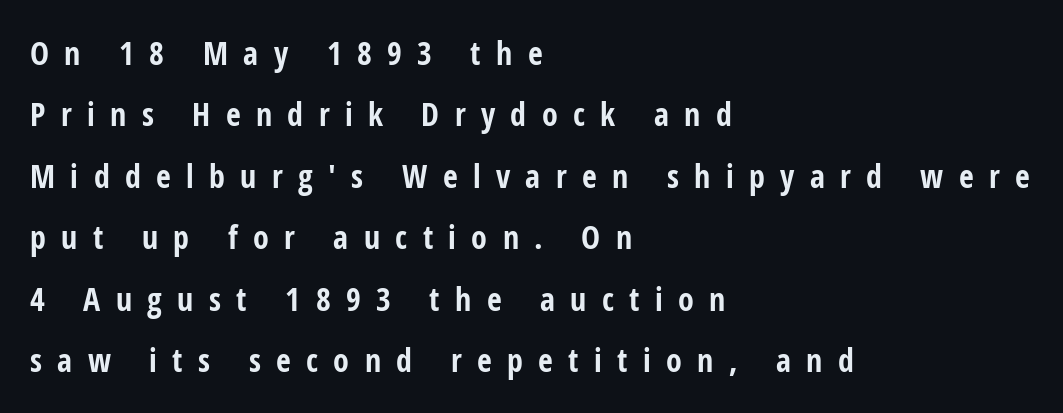
The image shows 32 px bold, condensed sans-serif type, upright; set left-aligned, loose line spacing (1.92x), unusually wide letter spacing (+0.48 em), not underlined; low stroke contrast and a medium x-height.
